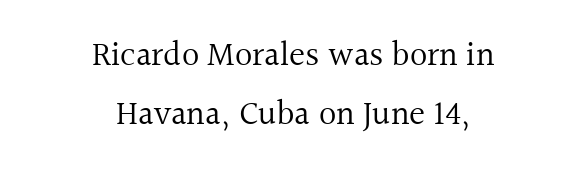
The image shows 34 px regular-weight serif type, upright; set centered, line spacing 1.75x, normal letter spacing, not underlined; a medium x-height.
